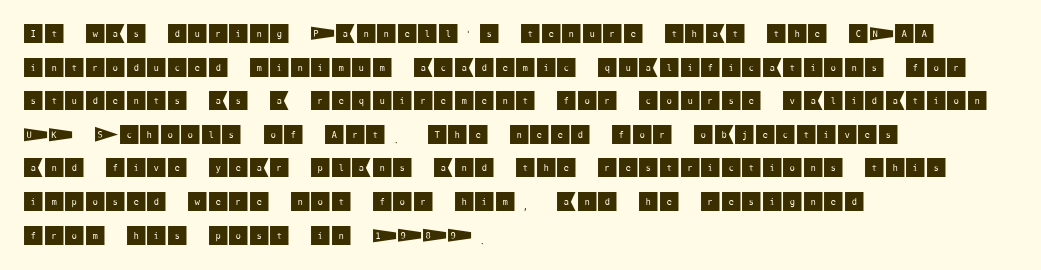
{"italic": "no", "underline": "no", "align": "left", "line_spacing": "normal", "line_spacing_ratio": 1.6, "letter_spacing": "normal", "letter_spacing_em": 0.0, "glyph_px": 21}
